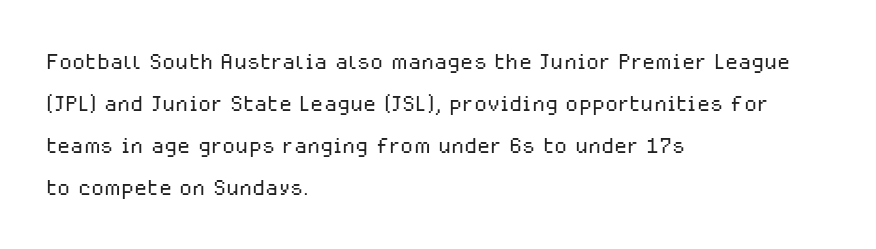
The rendering anchors every line to the left-hand side. The font sits on the lighter half of the weight spectrum, regular included. To sum up the face: it is a sans, with no serifs. Words appear dense and cohesive because spacing is normal. Designer's note — italics off, roman on. The rendering uses natural spacing where letterforms have individual widths.
